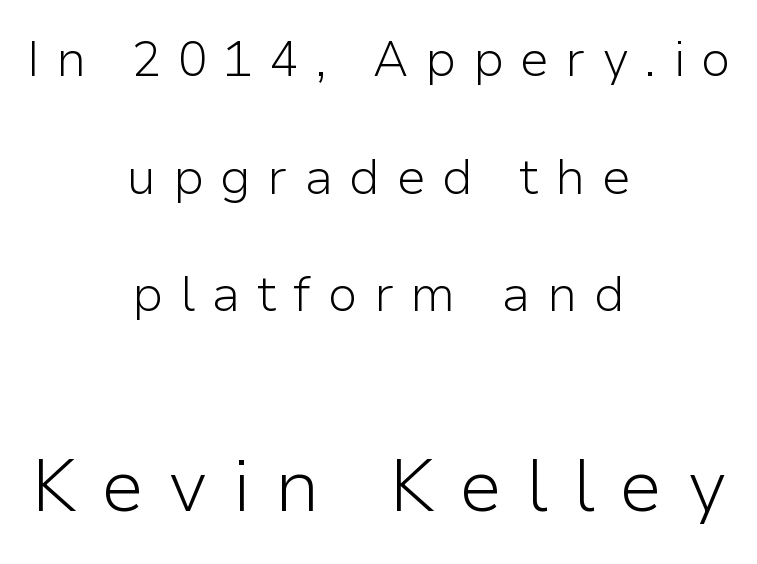
The image shows 73 px light sans-serif type, upright; set centered, loose line spacing (2.4x), unusually wide letter spacing (+0.33 em), not underlined; the second (bottom) block is 1.49x larger; low stroke contrast and a medium x-height.
